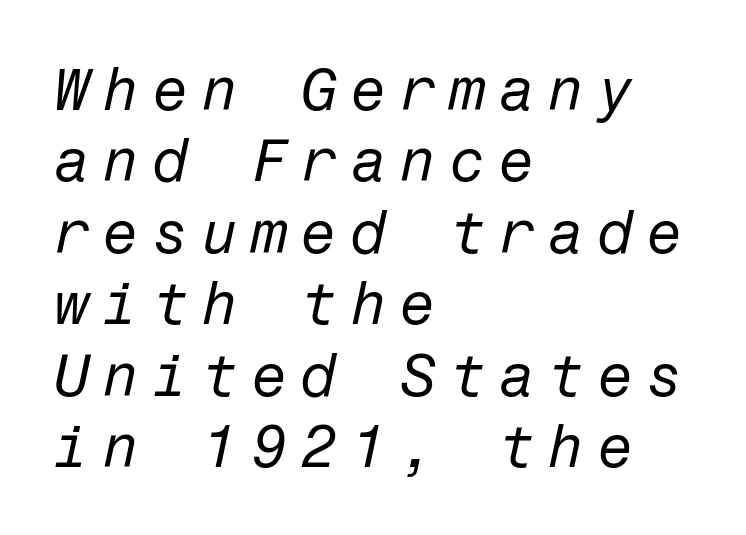
Italic: yes, the glyphs are oblique. Stems and bowls with no extra thickness — not bold. In CSS terms this would be text-align: left. What stands out about the letter spacing? Its width — letters are far apart.
